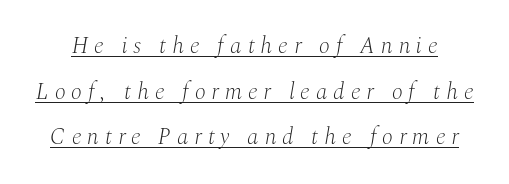
Words appear elongated and porous because spacing is wide. Vertically, the passage feels expansive, rows floating well apart. The rendering uses the underline text-decoration. No chunkiness to these letters — they're not bold. Looking at the ascenders, they clearly lean.
